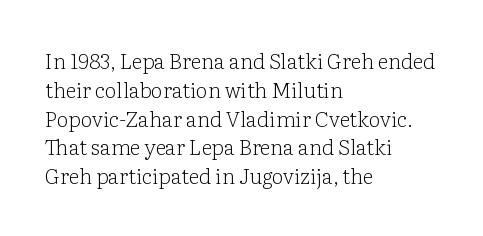
Each new line begins a customary step beneath the previous one. Stems here are at most as thick as an everyday book face. Words appear dense and cohesive because spacing is normal. Descenders hang freely into open space. The axis of the letterforms is exactly vertical.
